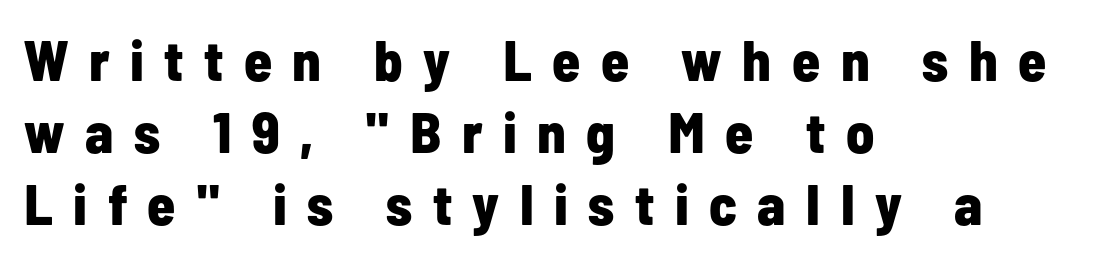
{"serif": "no", "italic": "no", "bold": "yes", "weight": "bold", "width": "condensed", "stroke_contrast": "low", "x_height": "medium", "monospaced": "no", "underline": "no", "align": "left", "line_spacing": "normal", "line_spacing_ratio": 1.26, "letter_spacing": "wide", "letter_spacing_em": 0.36, "glyph_px": 57}
